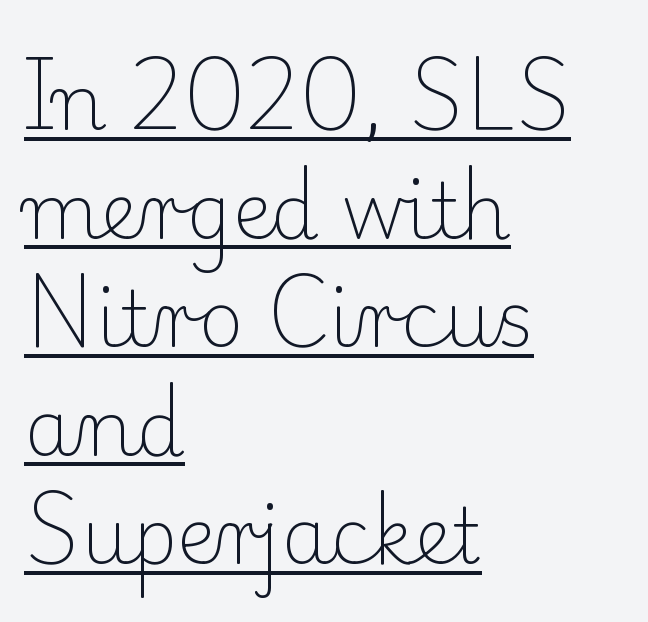
The text was rendered using a seriffed face with decorative stroke endings. The passage shown has conventional tracking throughout. A typesetter would call this proportional, since set widths differ per character. A quiet, ordinary-to-light weight characterises the typeface.
